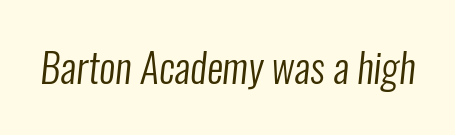
The image shows 40 px regular-weight, condensed sans-serif type; set normal letter spacing, not underlined; low stroke contrast and a medium x-height.
